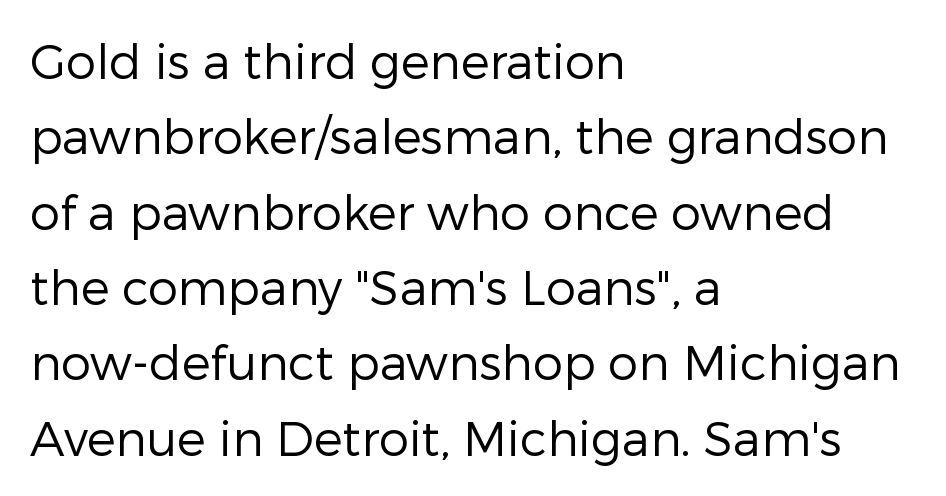
The cut favours lightness, reaching ordinary text weight at its darkest. Unlike a traditional serif, this face leaves its strokes unadorned. Each letter keeps its own natural width here, so spacing adapts to shape. Posture: straight, roman, zero tilt. Quick note: underline off. Line beginnings align vertically; line endings do not.
